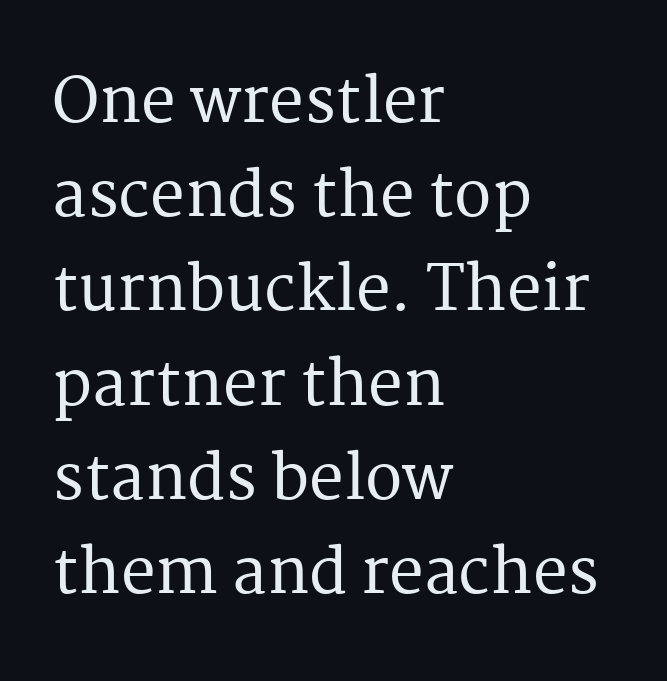
Q: Is the text italic (slanted)? A: No, it is upright.
Q: Is the typeface a serif or a sans-serif typeface? A: Serif.
Q: Is the text underlined? A: No.
Q: How is the paragraph aligned? A: Left-aligned.
Q: Is the spacing between letters normal or unusually wide? A: Normal.
Q: Is the spacing between lines tight, normal or loose? A: Normal.
Q: Width (condensed, normal, or wide)? A: Normal.
Q: Stroke contrast? A: Medium.
Q: x-height? A: Medium.
Q: Monospaced? A: No.
